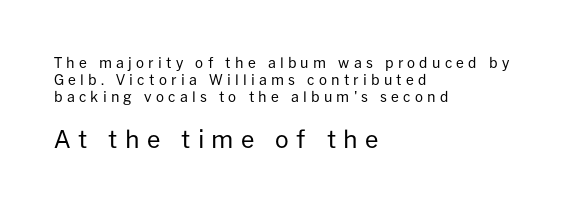
Q: Is the text bold? A: No.
Q: Is the text italic (slanted)? A: No, it is upright.
Q: Is the text underlined? A: No.
Q: How is the paragraph aligned? A: Left-aligned.
Q: Is the spacing between letters normal or unusually wide? A: Unusually wide.
Q: Which block of text is set in a larger size, the first (top) or the second (bottom)? A: The second (bottom) one.
